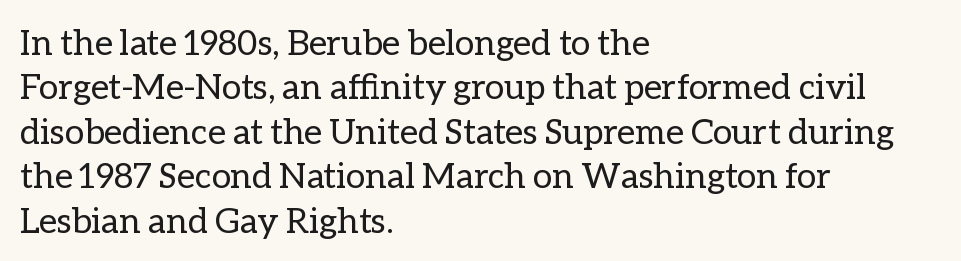
Q: Is the text bold? A: No.
Q: Is the text italic (slanted)? A: No, it is upright.
Q: Is the text underlined? A: No.
Q: How is the paragraph aligned? A: Left-aligned.
Q: Is the spacing between letters normal or unusually wide? A: Normal.
Q: Is the spacing between lines tight, normal or loose? A: Normal.
Q: Width (condensed, normal, or wide)? A: Normal.
Q: Stroke contrast? A: Low.
Q: x-height? A: Medium.
Q: Monospaced? A: No.
